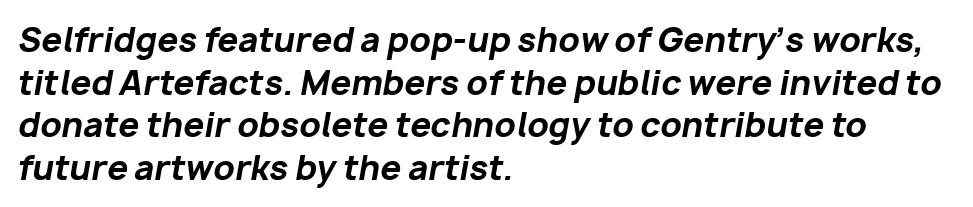
{"italic": "yes", "lean": "right", "slant_degrees": 10, "bold": "yes", "weight": "bold", "width": "normal", "stroke_contrast": "low", "x_height": "medium", "monospaced": "no", "underline": "no", "align": "left", "line_spacing": "normal", "line_spacing_ratio": 1.29, "letter_spacing": "normal", "letter_spacing_em": 0.0, "glyph_px": 33}
